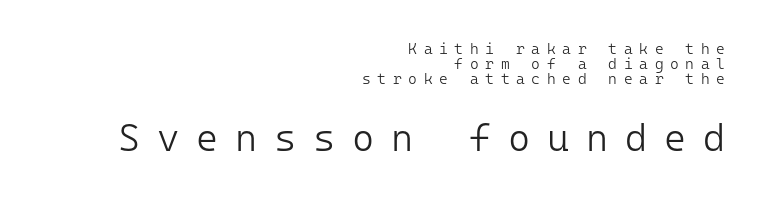
The image shows 38 px light sans-serif type, upright, monospaced; set right-aligned, tight line spacing (0.99x), unusually wide letter spacing (+0.44 em), not underlined; the second (bottom) block is 2.53x larger; low stroke contrast and a medium x-height.
